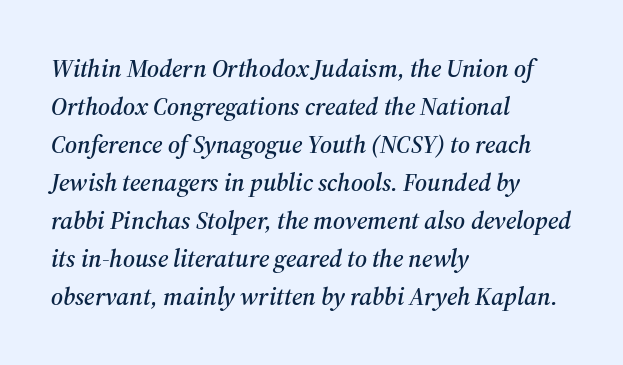
{"italic": "yes", "lean": "right", "slant_degrees": 12, "underline": "no", "align": "left", "line_spacing": "normal", "line_spacing_ratio": 1.52, "letter_spacing": "normal", "letter_spacing_em": 0.0, "glyph_px": 25}
